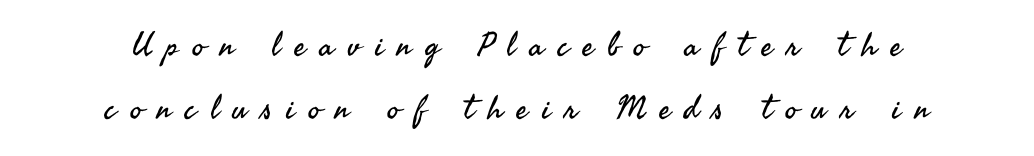
Q: Is the text bold? A: No.
Q: Is the text italic (slanted)? A: Yes.
Q: Is the typeface a serif or a sans-serif typeface? A: Sans-serif.
Q: Is the text underlined? A: No.
Q: How is the paragraph aligned? A: Centered.
Q: Is the spacing between letters normal or unusually wide? A: Unusually wide.
Q: Is the spacing between lines tight, normal or loose? A: Loose.
Q: Width (condensed, normal, or wide)? A: Normal.
Q: Stroke contrast? A: Medium.
Q: x-height? A: Small.
Q: Monospaced? A: No.
